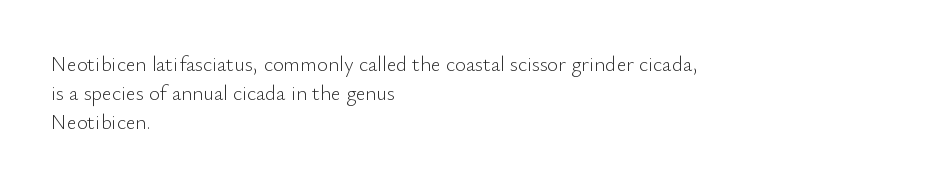
Q: Is the text bold? A: No.
Q: Is the text italic (slanted)? A: No, it is upright.
Q: Is the text underlined? A: No.
Q: How is the paragraph aligned? A: Left-aligned.
Q: Is the spacing between letters normal or unusually wide? A: Normal.
Q: Is the spacing between lines tight, normal or loose? A: Normal.
